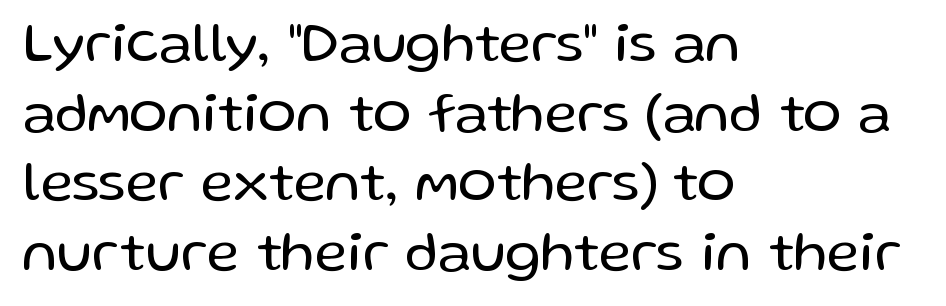
This rendering leaves character spacing at its baseline value. The strip under each line holds only bare page. No chunkiness to these letters — they're not bold. The characters display no serif detailing; their extremities are plain. Designer's note — italics off, roman on. A student would call this left alignment; a typographer would say flush left, rag right.
